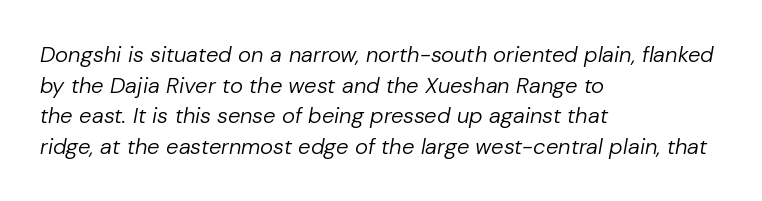
The image shows 22 px text type, italic (leaning right); set left-aligned, normal line spacing (1.39x), normal letter spacing, not underlined.
